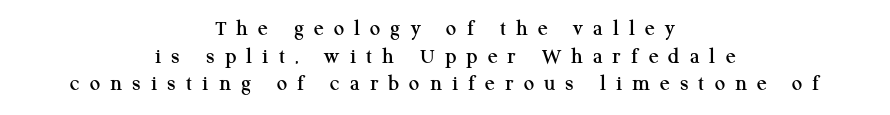
The image shows 23 px text type, upright; set centered, line spacing 1.2x, unusually wide letter spacing (+0.44 em), not underlined.
